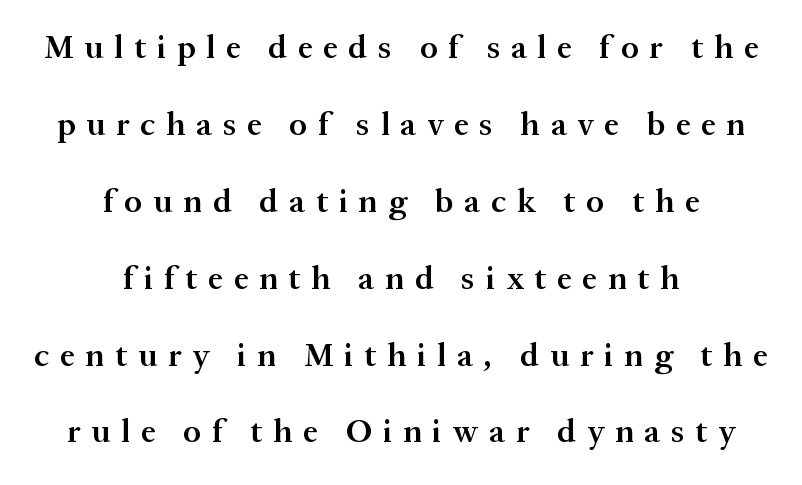
Line starts and ends both wander, symmetrically. The foot of each line stays bare and open. The horizontal fit of the characters is loose and conspicuously gappy. Character widths vary here, with narrow letters taking less room than wide ones.
